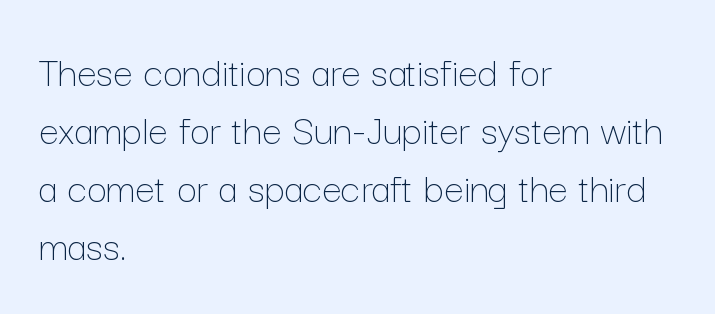
{"italic": "no", "bold": "no", "weight": "thin", "width": "normal", "stroke_contrast": "low", "x_height": "medium", "monospaced": "no", "underline": "no", "align": "left", "line_spacing": "normal", "line_spacing_ratio": 1.32, "letter_spacing": "normal", "letter_spacing_em": 0.0, "glyph_px": 44}
